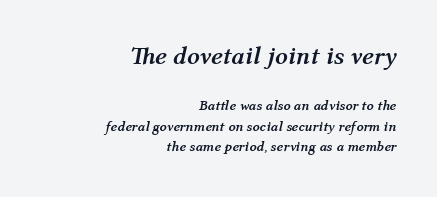
{"italic": "yes", "lean": "right", "slant_degrees": 12, "bold": "yes", "underline": "no", "align": "right", "line_spacing": "normal", "line_spacing_ratio": 1.46, "letter_spacing": "normal", "letter_spacing_em": 0.0, "larger_block": "first", "size_ratio": 1.79, "glyph_px": 25}
